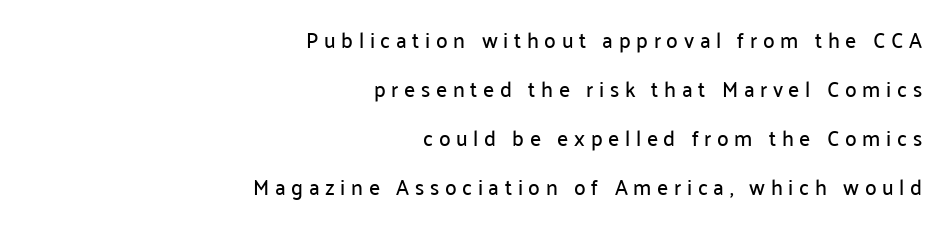
Lines of text with bare space underneath. The lettering holds an erect, upright posture throughout. The passage shown stacks its lines with a broad gap. A flush-right, rag-left setting is used for this passage. Words appear elongated and porous because spacing is wide.
